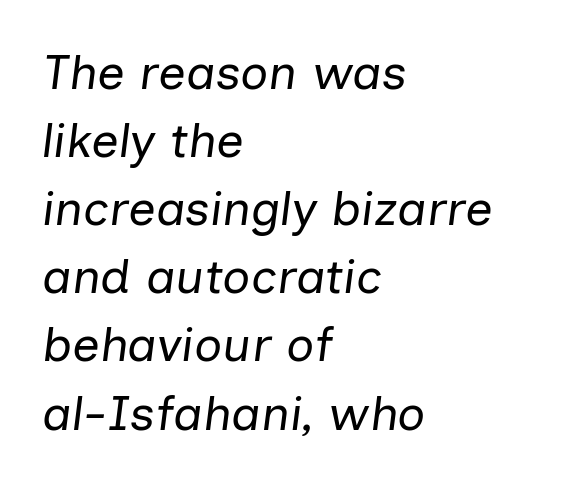
Q: Is the text bold? A: No.
Q: Is the text italic (slanted)? A: Yes, it leans right by about 7 degrees.
Q: Is the text underlined? A: No.
Q: How is the paragraph aligned? A: Left-aligned.
Q: Is the spacing between letters normal or unusually wide? A: Normal.
Q: Is the spacing between lines tight, normal or loose? A: Normal.
Q: Width (condensed, normal, or wide)? A: Normal.
Q: Stroke contrast? A: Low.
Q: x-height? A: Medium.
Q: Monospaced? A: No.
